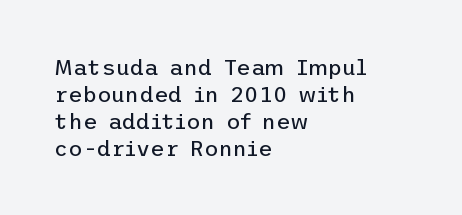
Honestly, the letter spacing is just normal — you wouldn't notice it. A student would call this left alignment; a typographer would say flush left, rag right. The font sits on the lighter half of the weight spectrum, regular included. Just letters on the line, the space beneath them empty.
